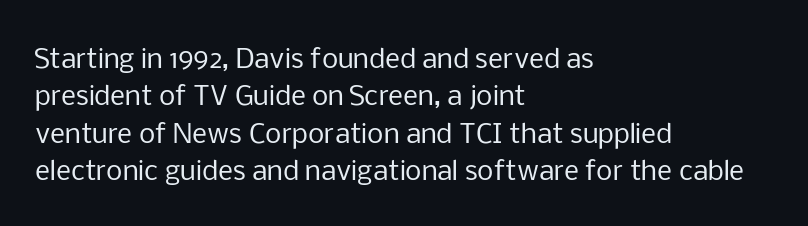
Is the letter spacing exaggerated? No — it looks like the ordinary default. This block has exactly the height ordinary leading produces. This is the regular roman posture of the typeface. Weight: not bold — regular or lighter.
